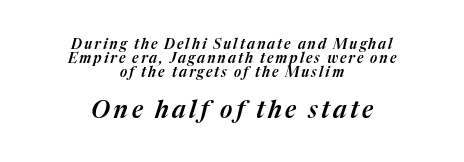
The image shows 24 px text type, italic (leaning right); set centered, tight line spacing (0.99x), not underlined; the second (bottom) block is 1.71x larger.
